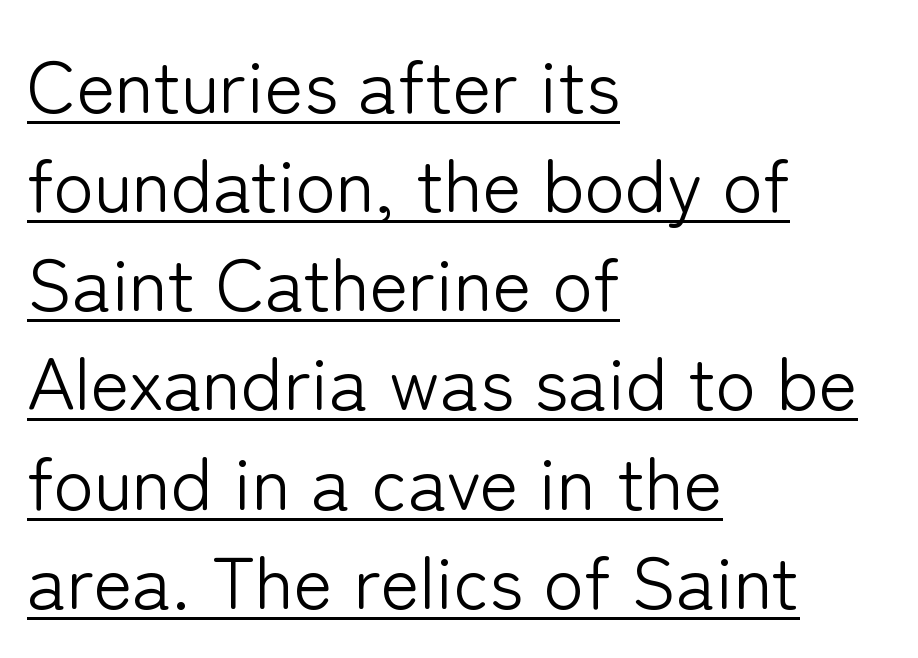
Q: Is the text bold? A: No.
Q: Is the text italic (slanted)? A: No, it is upright.
Q: Is the typeface a serif or a sans-serif typeface? A: Sans-serif.
Q: Is the text underlined? A: Yes.
Q: How is the paragraph aligned? A: Left-aligned.
Q: Is the spacing between letters normal or unusually wide? A: Normal.
Q: Is the spacing between lines tight, normal or loose? A: Normal.
Q: Width (condensed, normal, or wide)? A: Normal.
Q: Stroke contrast? A: Low.
Q: x-height? A: Medium.
Q: Monospaced? A: No.
